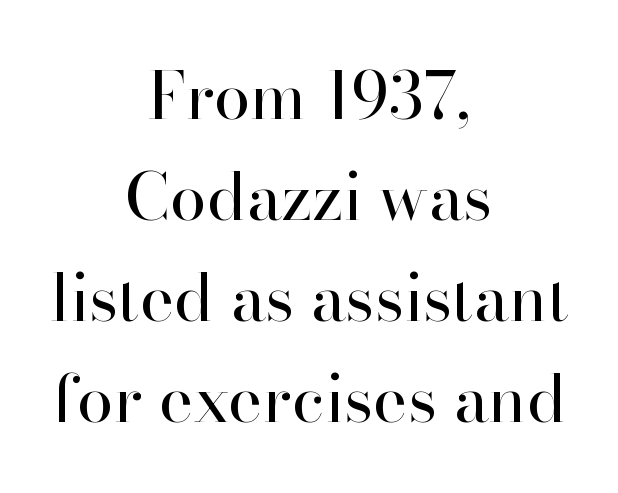
{"serif": "yes", "italic": "no", "bold": "no", "weight": "regular", "width": "normal", "stroke_contrast": "high", "x_height": "small", "monospaced": "no", "underline": "no", "align": "center", "line_spacing": "normal", "line_spacing_ratio": 1.53, "letter_spacing": "normal", "letter_spacing_em": 0.0, "glyph_px": 66}
